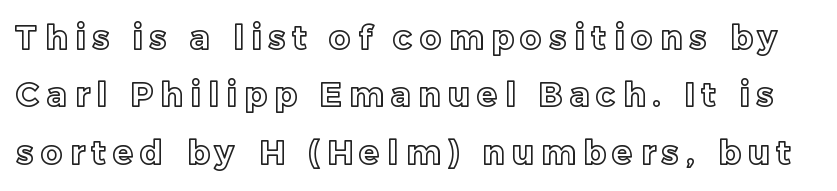
Loose tracking; the words dissolve into strings of separated letters. This sample has the flowing, uneven cadence of proportional lettering. Clear beneath every line of the passage. Quick note: not italic, upright.
